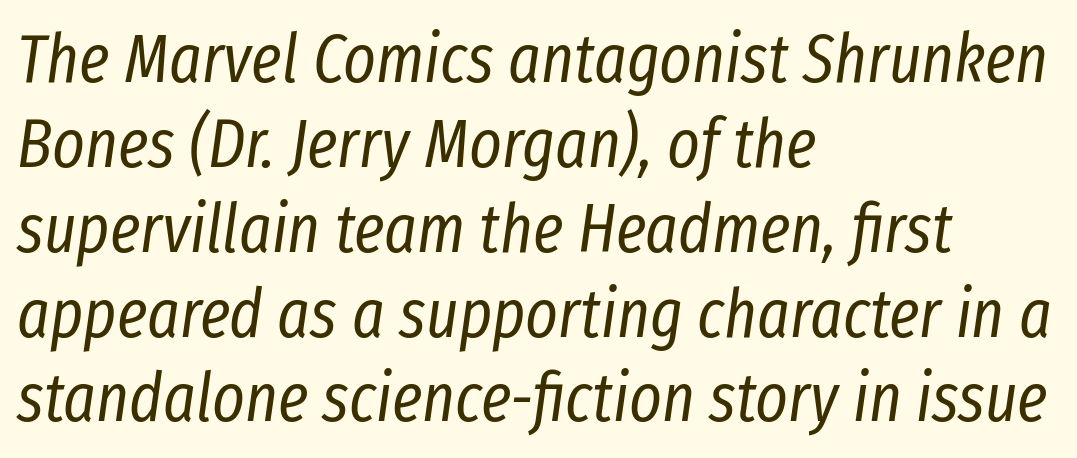
The paragraph has a hard left edge and a soft right edge. The letters are slanted; this is an italic face. Note the varied advance widths — an 'i' is clearly narrower than an 'm'. The gaps between neighbouring characters are ordinary and unremarkable. The space beneath each line is pristine and unruled.
